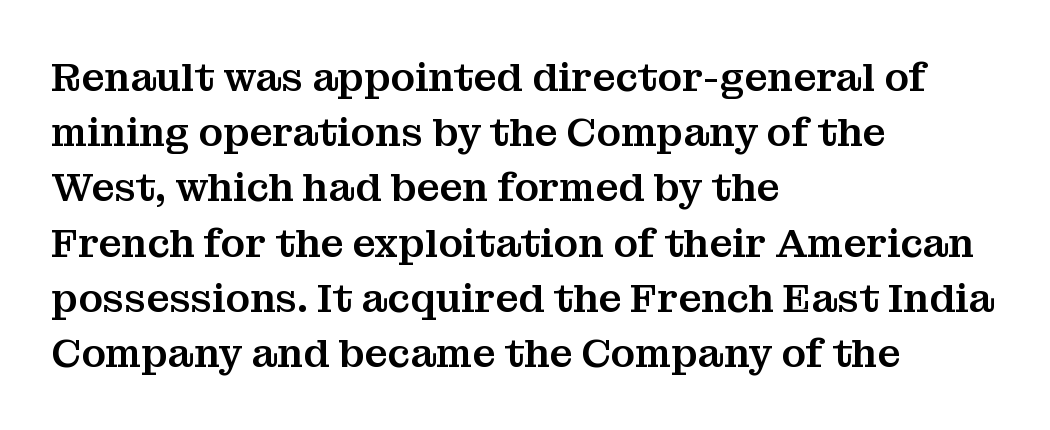
{"serif": "yes", "italic": "no", "width": "normal", "stroke_contrast": "medium", "x_height": "medium", "monospaced": "no", "underline": "no", "align": "left", "line_spacing": "normal", "line_spacing_ratio": 1.38, "letter_spacing": "normal", "letter_spacing_em": 0.0, "glyph_px": 40}
